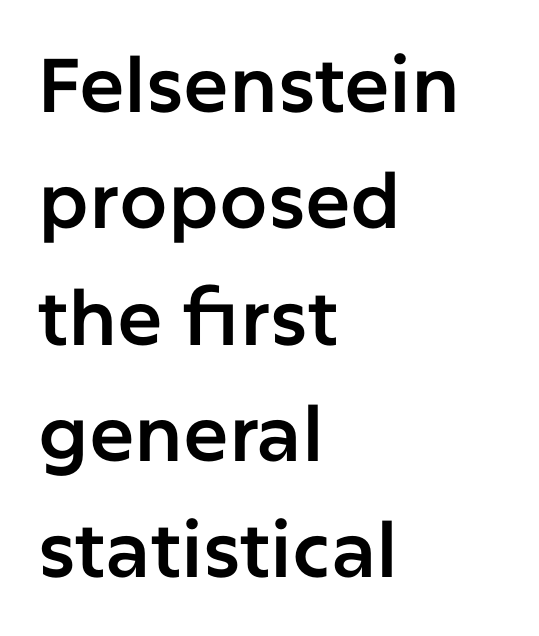
Has an underline been added? It has not. The rendering shows plain stroke endings on the letterforms — a sans-serif design. Vertical strokes here are truly vertical. The rendering uses natural spacing where letterforms have individual widths. There is no visible air inserted between adjacent glyphs. Each new line begins a customary step beneath the previous one.
